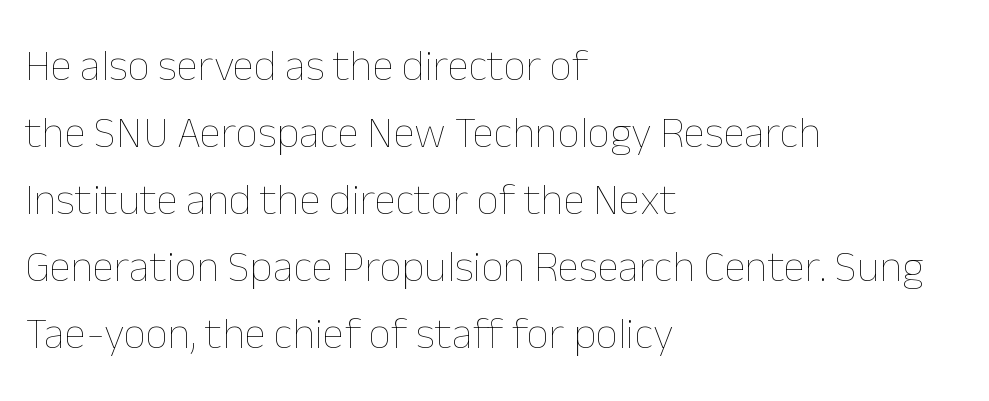
The image shows 44 px thin type, upright; set left-aligned, normal line spacing (1.52x), normal letter spacing, not underlined; low stroke contrast and a medium x-height.
